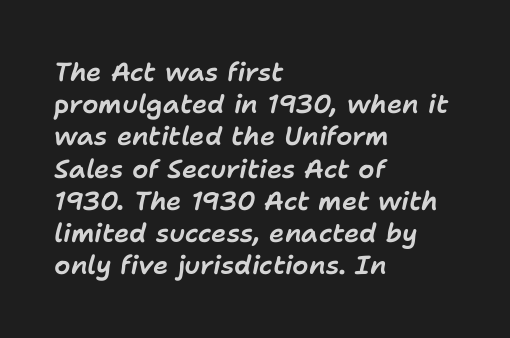
The image shows 26 px text type, italic (leaning right); set left-aligned, line spacing 1.24x, normal letter spacing, not underlined.
